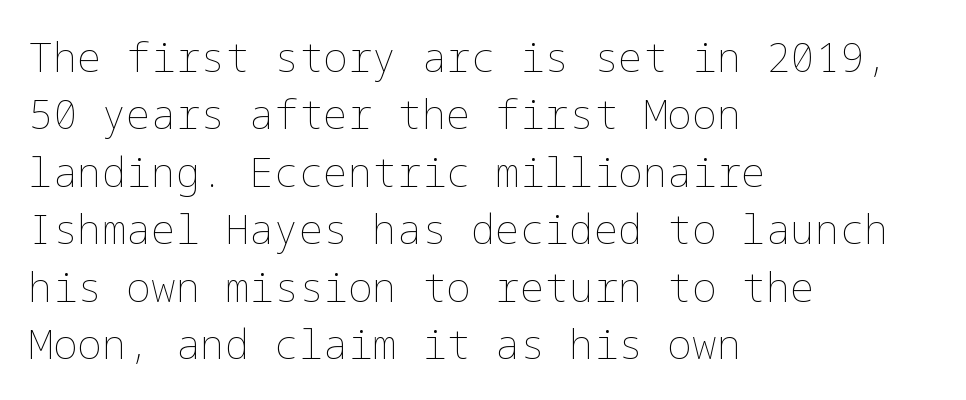
{"italic": "no", "bold": "no", "weight": "thin", "width": "normal", "stroke_contrast": "low", "x_height": "medium", "underline": "no", "align": "left", "line_spacing": "normal", "line_spacing_ratio": 1.4, "letter_spacing": "normal", "letter_spacing_em": 0.0, "glyph_px": 41}
